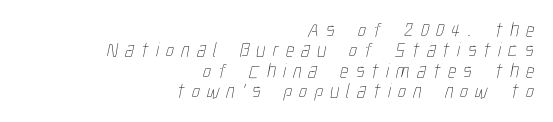
The image shows 20 px text type; set right-aligned, tight line spacing (1.02x), unusually wide letter spacing (+0.36 em), not underlined.
